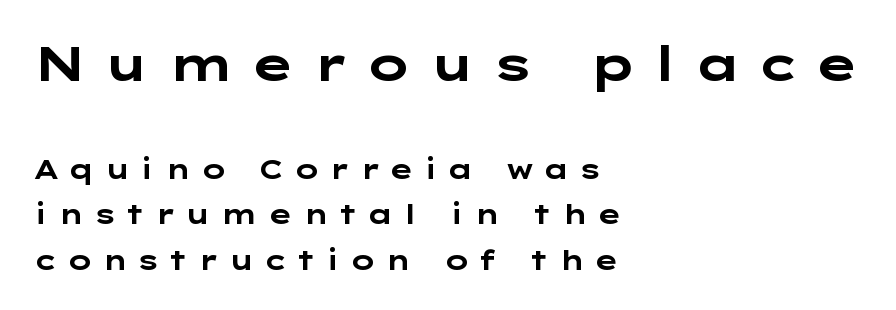
The image shows 48 px bold, wide sans-serif type, upright; set left-aligned, normal line spacing (1.68x), unusually wide letter spacing (+0.31 em), not underlined; the first (top) block is 1.78x larger; low stroke contrast and a medium x-height.
